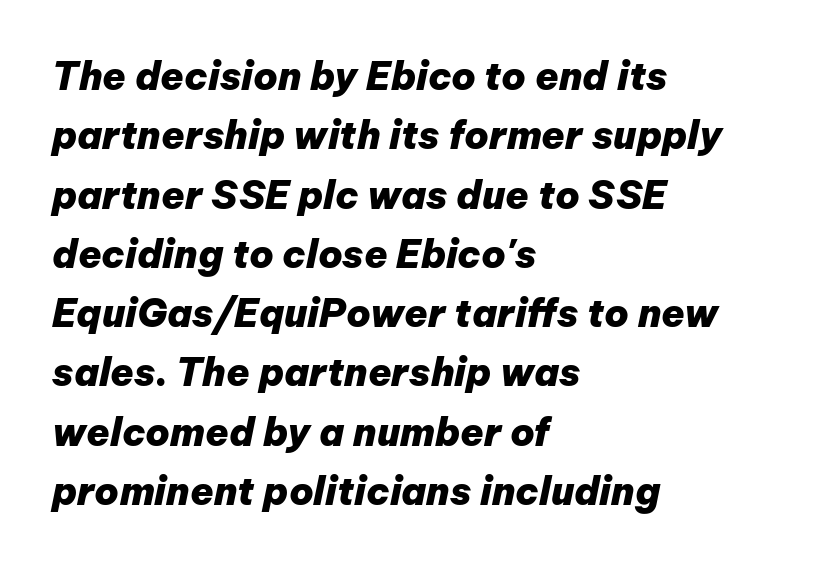
{"italic": "yes", "lean": "right", "slant_degrees": 12, "bold": "yes", "weight": "heavy", "width": "normal", "stroke_contrast": "low", "x_height": "medium", "monospaced": "no", "underline": "no", "align": "left", "line_spacing": "normal", "line_spacing_ratio": 1.56, "letter_spacing": "normal", "letter_spacing_em": 0.0, "glyph_px": 38}
